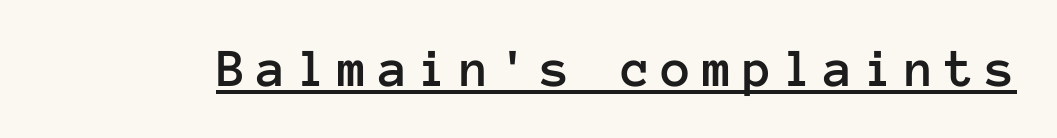
Does a line run under the words? Yes, clearly. This sample has the even, mechanical cadence of fixed-width lettering. These lines were composed using upright roman letters.
